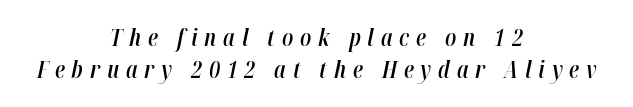
Q: Is the text bold? A: Semi-bold.
Q: Is the text italic (slanted)? A: Yes, it leans right by about 12 degrees.
Q: Is the text underlined? A: No.
Q: How is the paragraph aligned? A: Centered.
Q: Is the spacing between letters normal or unusually wide? A: Unusually wide.
Q: Is the spacing between lines tight, normal or loose? A: Normal.
